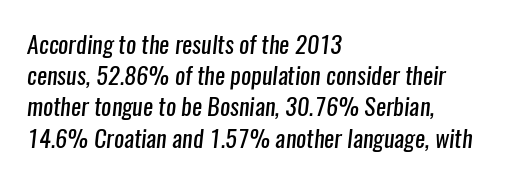
Clear beneath every line of the passage. Does the leading feel generous? No, just average. Students, note that the glyphs here touch the page at normal intervals. Notice how the passage keeps a crisp vertical edge on the left only.
